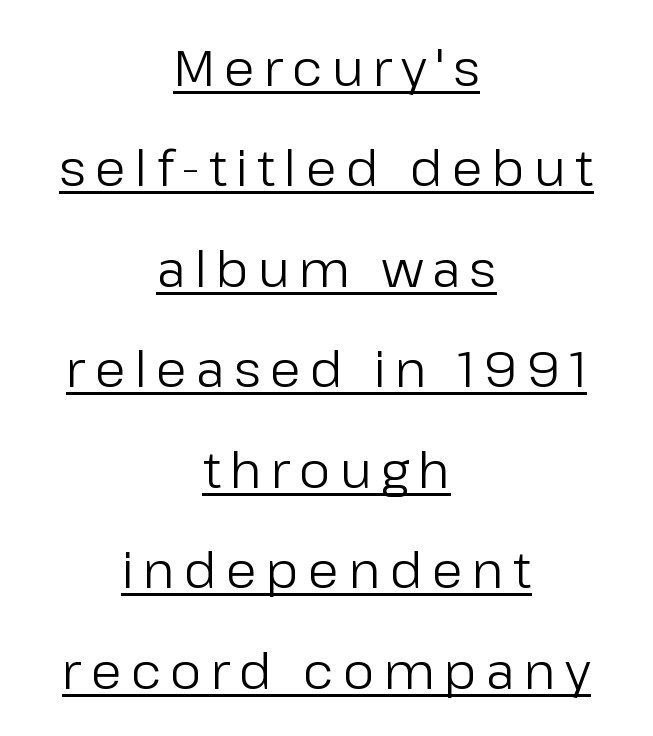
The image shows 50 px regular-weight sans-serif type, upright; set centered, loose line spacing (2.01x), underlined; low stroke contrast and a medium x-height.
